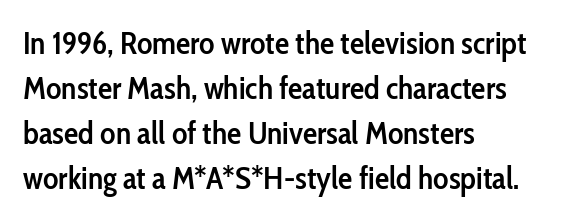
The image shows 32 px semibold, condensed sans-serif type, upright; set left-aligned, normal line spacing (1.41x), normal letter spacing, not underlined; low stroke contrast and a medium x-height.
